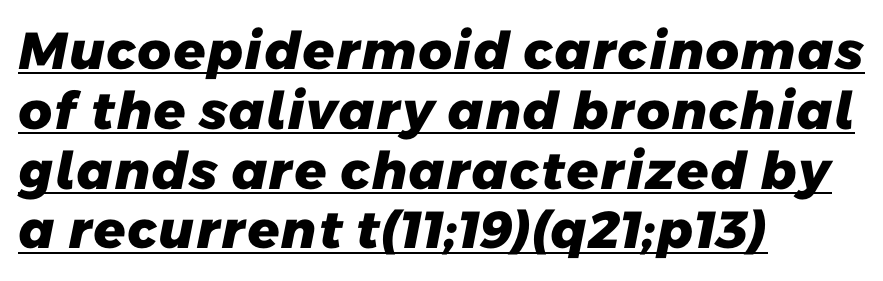
{"serif": "no", "bold": "yes", "weight": "heavy", "width": "normal", "stroke_contrast": "low", "x_height": "medium", "monospaced": "no", "underline": "yes", "align": "left", "line_spacing": "tight", "line_spacing_ratio": 1.15, "letter_spacing": "normal", "letter_spacing_em": 0.0, "glyph_px": 52}
